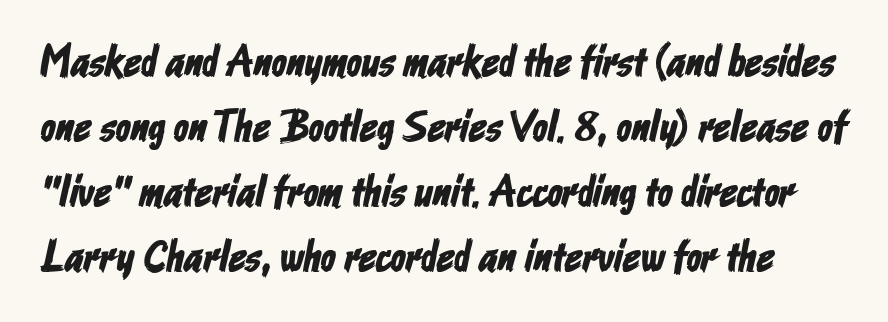
The image shows 44 px condensed sans-serif type; set normal line spacing (1.48x), normal letter spacing, not underlined; low stroke contrast and a medium x-height.
